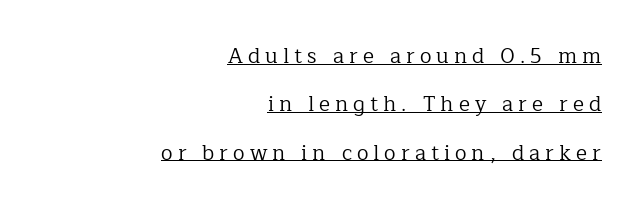
The image shows 21 px text type, upright; set right-aligned, loose line spacing (2.3x), unusually wide letter spacing (+0.24 em), underlined.
